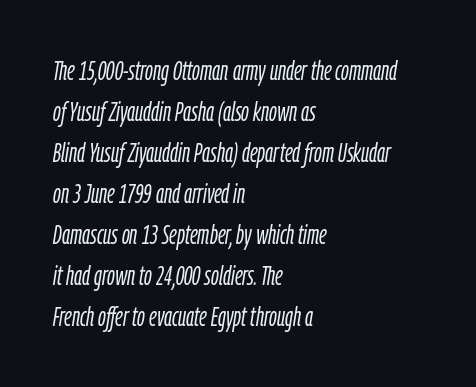
The area under the type is left untouched. Heft: none added — not bold. Interline gaps are of average width in this sample. The letters are slanted; this is an italic face. The horizontal fit of the characters is conventional and even.
